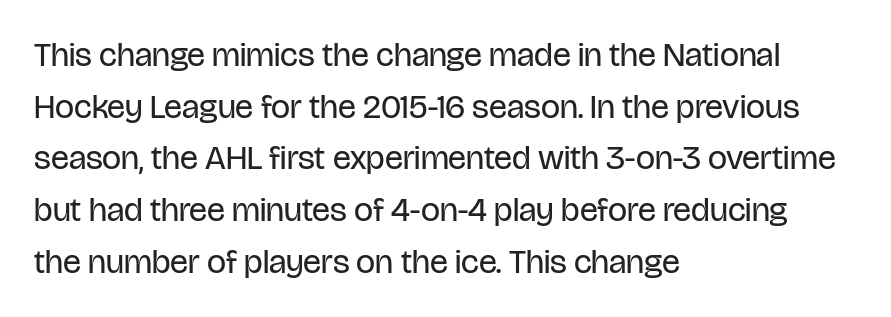
The image shows 34 px regular-weight, condensed sans-serif type, upright; set left-aligned, normal line spacing (1.52x), normal letter spacing, not underlined; low stroke contrast and a large x-height.
